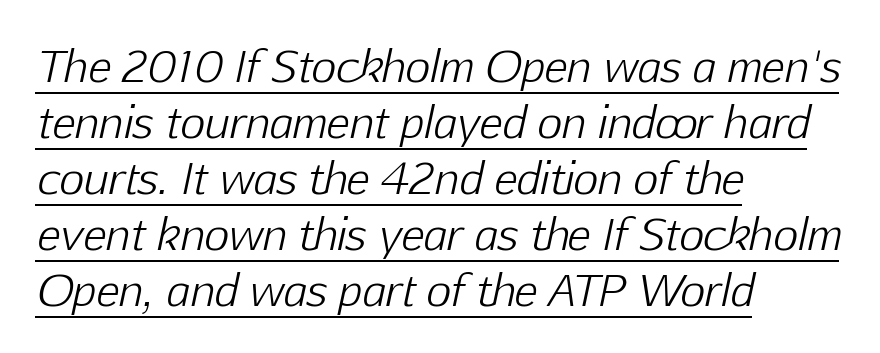
{"italic": "yes", "lean": "right", "slant_degrees": 12, "bold": "no", "weight": "light", "width": "normal", "stroke_contrast": "low", "x_height": "medium", "monospaced": "no", "underline": "yes", "align": "left", "line_spacing": "normal", "line_spacing_ratio": 1.3, "letter_spacing": "normal", "letter_spacing_em": 0.0, "glyph_px": 43}
